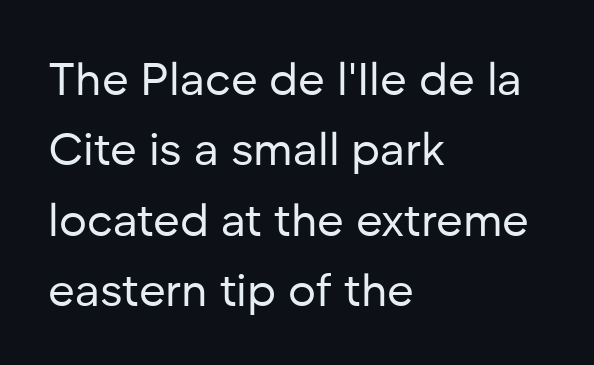
These lines are rendered in a variable-pitch font. Summary of vertical rhythm: regular, with standard interline spacing. Decoration check: the copy has no underline. A typesetter would label this face a sans. Line beginnings align vertically; line endings do not.
